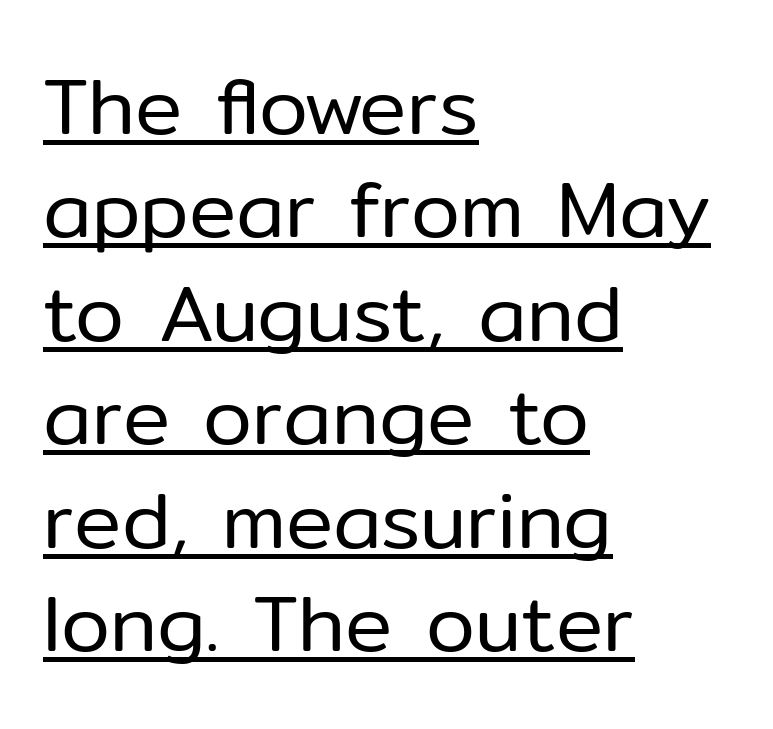
Q: Is the text bold? A: No.
Q: Is the text italic (slanted)? A: No, it is upright.
Q: Is the typeface a serif or a sans-serif typeface? A: Sans-serif.
Q: Is the text underlined? A: Yes.
Q: How is the paragraph aligned? A: Left-aligned.
Q: Is the spacing between letters normal or unusually wide? A: Normal.
Q: Is the spacing between lines tight, normal or loose? A: Normal.
Q: Width (condensed, normal, or wide)? A: Normal.
Q: Stroke contrast? A: Low.
Q: x-height? A: Medium.
Q: Monospaced? A: No.
